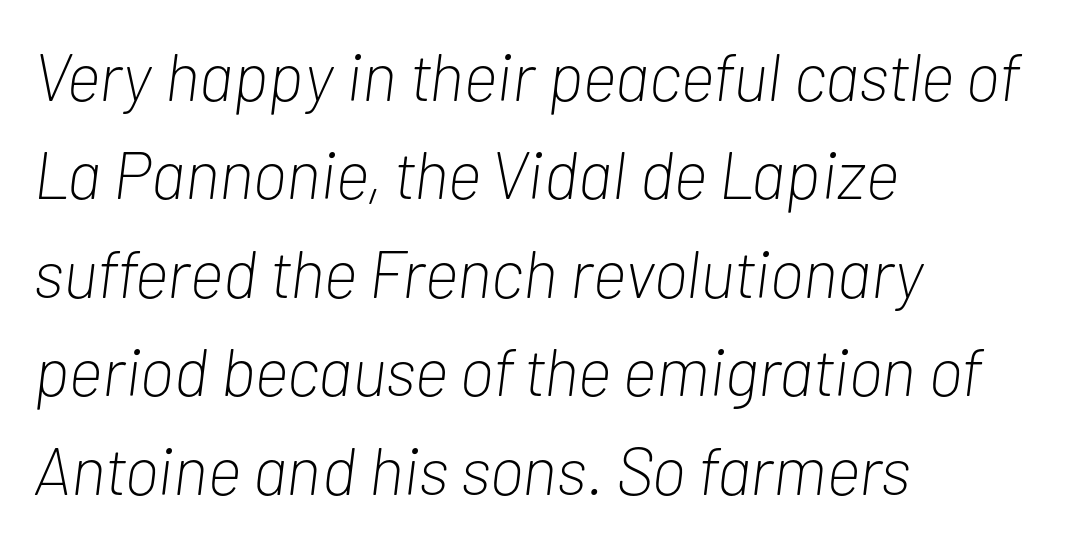
These lines were composed using italics. Decoration check: the copy has no underline. A typesetter would call this zero additional tracking. The lines in this sample share a left origin and differ only in where they stop. Here the designer chose a conventional face with non-uniform glyph widths.
